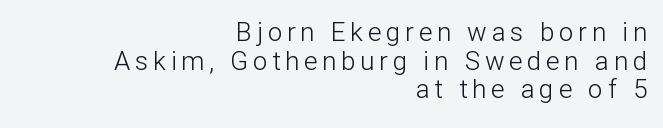
{"italic": "no", "bold": "no", "underline": "no", "align": "right", "line_spacing": "tight", "line_spacing_ratio": 1.1, "glyph_px": 26}
